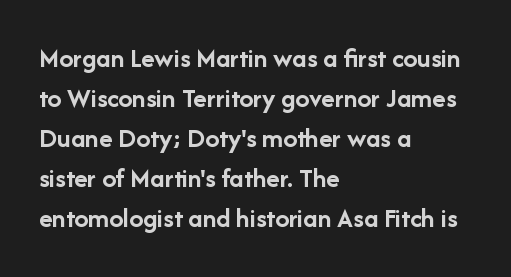
Q: Is the text bold? A: Yes.
Q: Is the text italic (slanted)? A: No, it is upright.
Q: Is the typeface a serif or a sans-serif typeface? A: Sans-serif.
Q: Is the text underlined? A: No.
Q: How is the paragraph aligned? A: Left-aligned.
Q: Is the spacing between letters normal or unusually wide? A: Normal.
Q: Is the spacing between lines tight, normal or loose? A: Normal.
Q: Width (condensed, normal, or wide)? A: Normal.
Q: Stroke contrast? A: Low.
Q: x-height? A: Medium.
Q: Monospaced? A: No.
